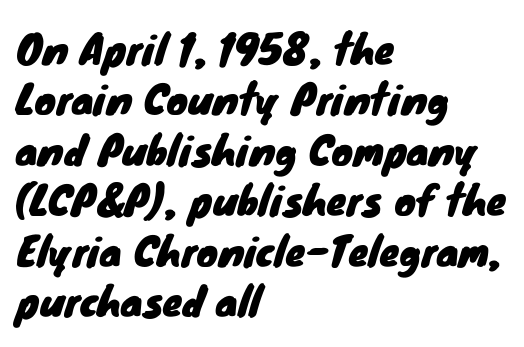
Q: Is the typeface a serif or a sans-serif typeface? A: Sans-serif.
Q: Is the text underlined? A: No.
Q: How is the paragraph aligned? A: Left-aligned.
Q: Is the spacing between letters normal or unusually wide? A: Normal.
Q: Is the spacing between lines tight, normal or loose? A: Normal.
Q: Width (condensed, normal, or wide)? A: Normal.
Q: Stroke contrast? A: Low.
Q: x-height? A: Small.
Q: Monospaced? A: No.
